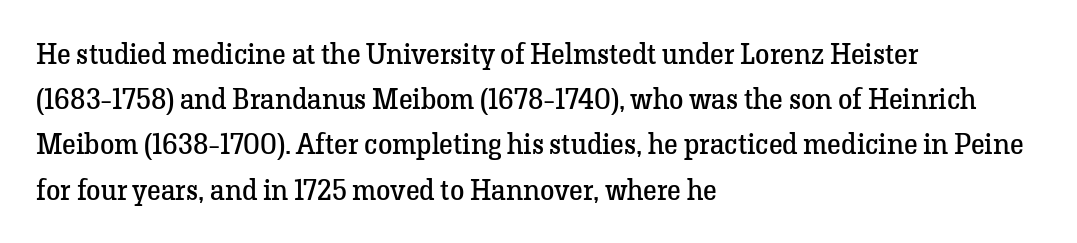
Q: Is the text bold? A: No.
Q: Is the text italic (slanted)? A: No, it is upright.
Q: Is the typeface a serif or a sans-serif typeface? A: Serif.
Q: Is the text underlined? A: No.
Q: How is the paragraph aligned? A: Left-aligned.
Q: Is the spacing between letters normal or unusually wide? A: Normal.
Q: Is the spacing between lines tight, normal or loose? A: Normal.
Q: Width (condensed, normal, or wide)? A: Normal.
Q: Stroke contrast? A: Low.
Q: x-height? A: Medium.
Q: Monospaced? A: No.
